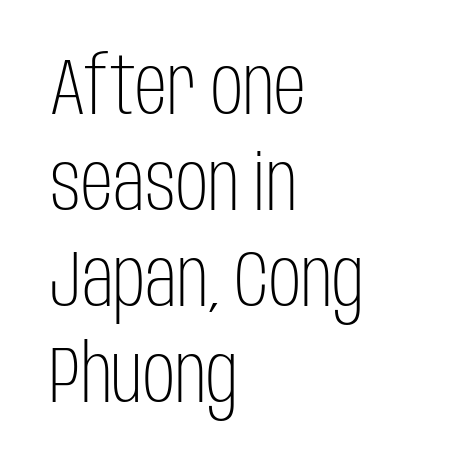
Q: Is the text bold? A: No.
Q: Is the text italic (slanted)? A: No, it is upright.
Q: Is the typeface a serif or a sans-serif typeface? A: Sans-serif.
Q: Is the text underlined? A: No.
Q: How is the paragraph aligned? A: Left-aligned.
Q: Is the spacing between letters normal or unusually wide? A: Normal.
Q: Width (condensed, normal, or wide)? A: Condensed.
Q: Stroke contrast? A: Low.
Q: x-height? A: Large.
Q: Monospaced? A: No.
